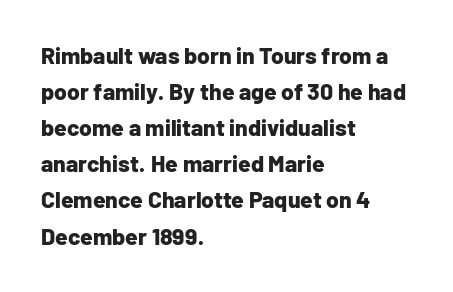
The image shows 23 px bold type, upright; set left-aligned, normal line spacing (1.57x), normal letter spacing, not underlined.
